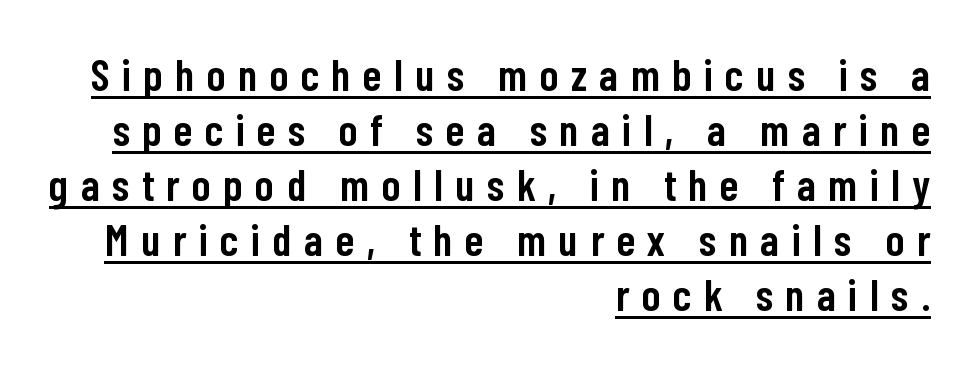
Q: Is the text bold? A: Semi-bold.
Q: Is the text italic (slanted)? A: No, it is upright.
Q: Is the typeface a serif or a sans-serif typeface? A: Sans-serif.
Q: Is the text underlined? A: Yes.
Q: How is the paragraph aligned? A: Right-aligned.
Q: Is the spacing between letters normal or unusually wide? A: Unusually wide.
Q: Is the spacing between lines tight, normal or loose? A: Normal.
Q: Width (condensed, normal, or wide)? A: Condensed.
Q: Stroke contrast? A: Low.
Q: x-height? A: Medium.
Q: Monospaced? A: No.
